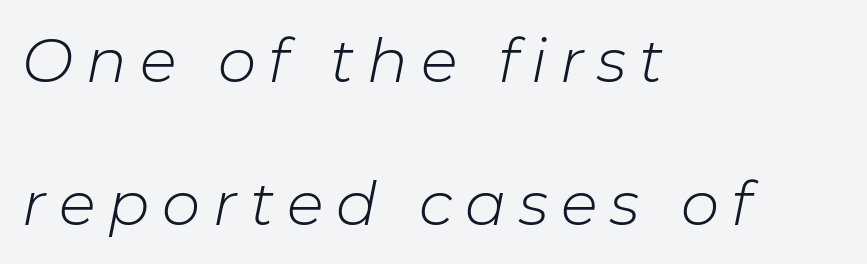
The compositor pushed each line to the left boundary. You could only call the tracking loose — the letters float apart. The passage shown is typed in a proportional face where columns would drift. Decoration check: the copy has no underline.
